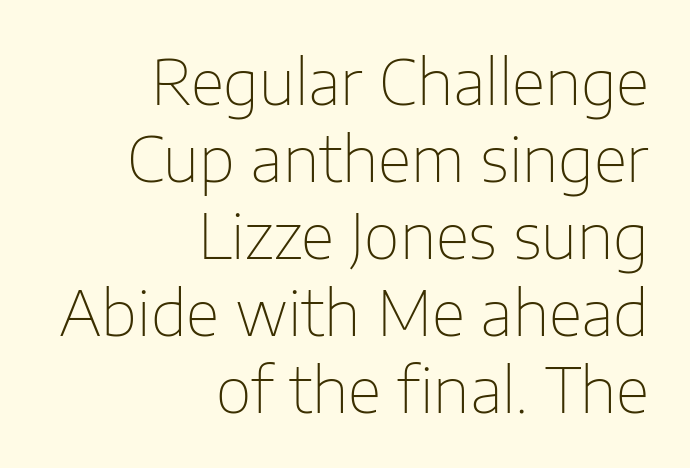
{"serif": "no", "italic": "no", "bold": "no", "weight": "thin", "width": "normal", "stroke_contrast": "low", "x_height": "medium", "monospaced": "no", "underline": "no", "align": "right", "line_spacing_ratio": 1.24, "letter_spacing": "normal", "letter_spacing_em": 0.0, "glyph_px": 62}
